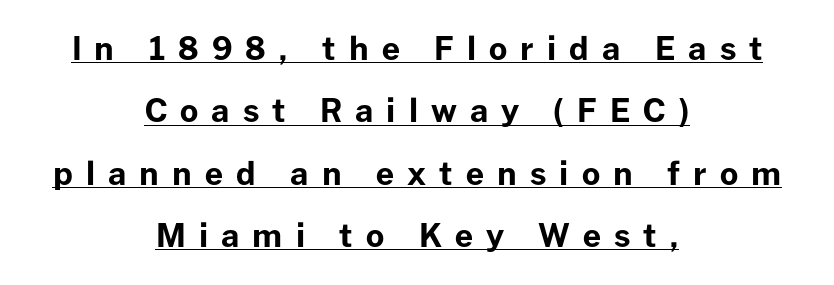
{"serif": "no", "italic": "no", "bold": "yes", "weight": "bold", "width": "normal", "stroke_contrast": "low", "x_height": "medium", "monospaced": "no", "underline": "yes", "align": "center", "line_spacing": "loose", "line_spacing_ratio": 1.95, "letter_spacing": "wide", "letter_spacing_em": 0.41, "glyph_px": 32}
